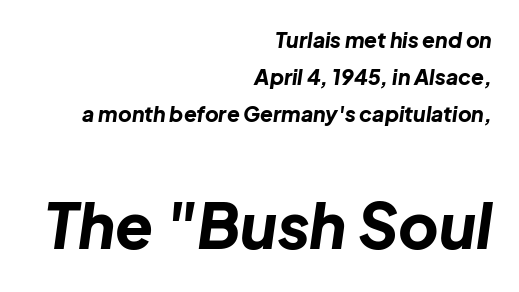
{"italic": "yes", "lean": "right", "slant_degrees": 8, "bold": "yes", "weight": "bold", "width": "normal", "stroke_contrast": "low", "x_height": "medium", "monospaced": "no", "underline": "no", "align": "right", "line_spacing_ratio": 1.77, "letter_spacing": "normal", "letter_spacing_em": 0.0, "larger_block": "second", "size_ratio": 2.95, "glyph_px": 62}
